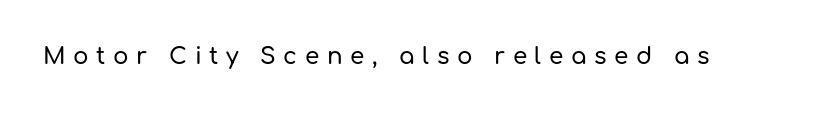
A typesetter would mark this as roman, not italic. The passage shown has open, widely tracked lettering throughout. Each row of text sits above clean, open space.
